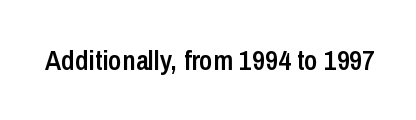
Q: Is the text bold? A: Semi-bold.
Q: Is the text italic (slanted)? A: No, it is upright.
Q: Is the typeface a serif or a sans-serif typeface? A: Sans-serif.
Q: Is the text underlined? A: No.
Q: Is the spacing between letters normal or unusually wide? A: Normal.
Q: Width (condensed, normal, or wide)? A: Condensed.
Q: Stroke contrast? A: Low.
Q: x-height? A: Medium.
Q: Monospaced? A: No.
